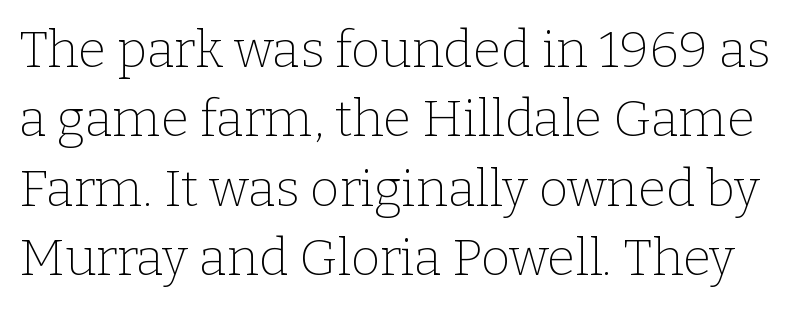
Descender tails drop into unmarked territory. A typesetter would mark this as roman, not italic. Examine the stroke ends and you'll spot serifs. This rendering leaves character spacing at its baseline value. You could not count columns in this text — the font is proportionally spaced. Students, observe: this is what conventionally led text looks like.
